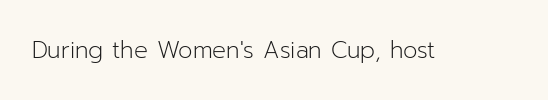
Q: Is the text bold? A: No.
Q: Is the text italic (slanted)? A: No, it is upright.
Q: Is the text underlined? A: No.
Q: Is the spacing between letters normal or unusually wide? A: Normal.
